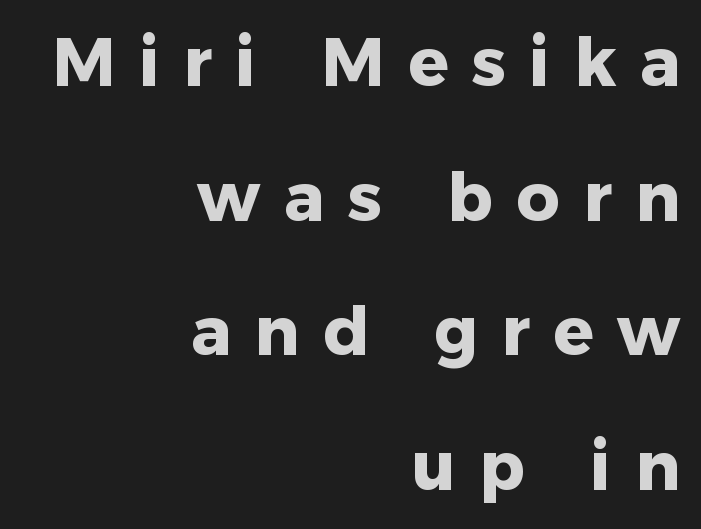
The image shows 67 px heavy sans-serif type, upright; set right-aligned, loose line spacing (2.01x), unusually wide letter spacing (+0.35 em), not underlined; low stroke contrast and a medium x-height.
